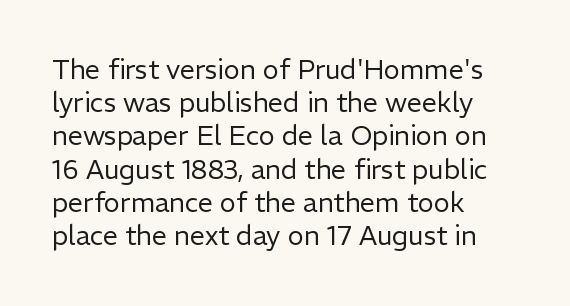
{"italic": "no", "bold": "no", "underline": "no", "align": "left", "line_spacing_ratio": 1.23, "letter_spacing": "normal", "letter_spacing_em": 0.0, "glyph_px": 27}
